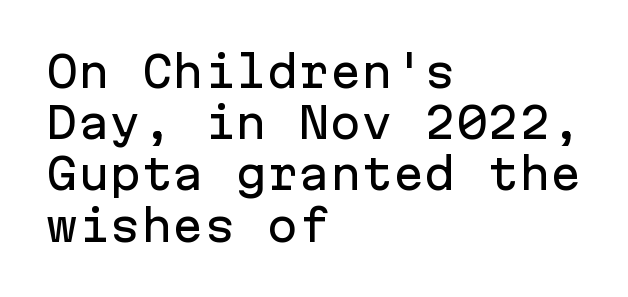
The passage shown is not underscored anywhere. The face used here is a sans, in the tradition of grotesques and geometrics. Tracking value appears to be zero — textbook default spacing. Looks like terminal output: every glyph gets an equal slot. The typography opts for an upright posture over an oblique one. Casual observation: everything's shoved over to the left.
